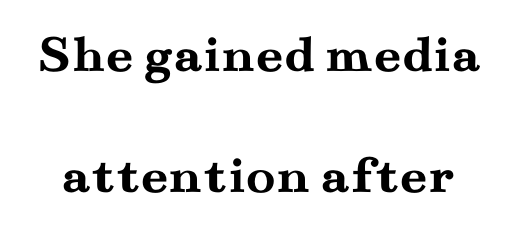
{"serif": "yes", "italic": "no", "bold": "yes", "weight": "semibold", "width": "wide", "stroke_contrast": "medium", "x_height": "small", "monospaced": "no", "underline": "no", "line_spacing": "loose", "line_spacing_ratio": 2.24, "letter_spacing": "normal", "letter_spacing_em": 0.0, "glyph_px": 54}
